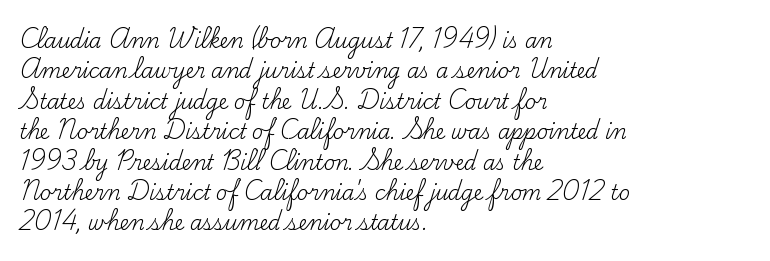
The typesetting does not lean heavy: it is not bold. Words appear dense and cohesive because spacing is normal. What's the leading like? Ordinary, nothing unusual. Glance below the letters and you will spot only blank space.
